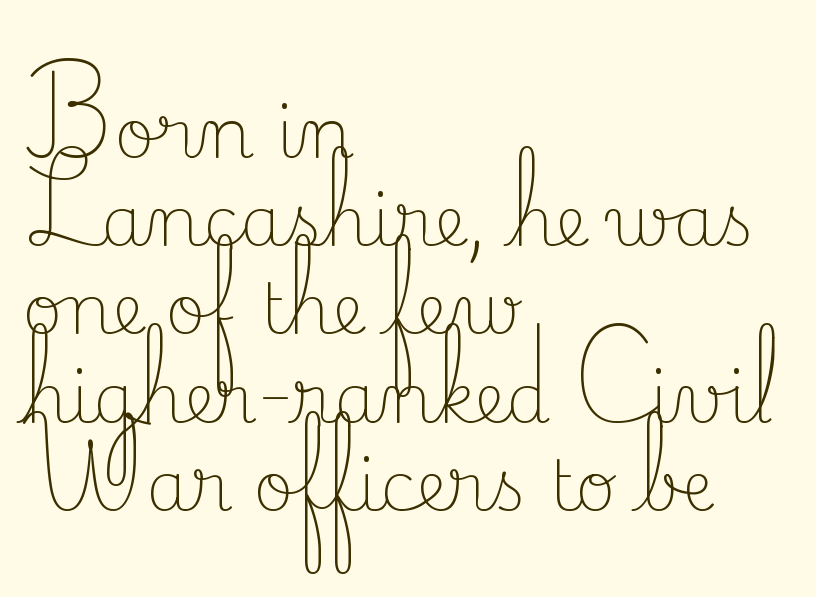
{"serif": "yes", "italic": "no", "bold": "no", "weight": "light", "width": "normal", "stroke_contrast": "low", "x_height": "small", "monospaced": "no", "underline": "no", "align": "left", "line_spacing": "normal", "line_spacing_ratio": 1.26, "letter_spacing": "normal", "letter_spacing_em": 0.0, "glyph_px": 70}
